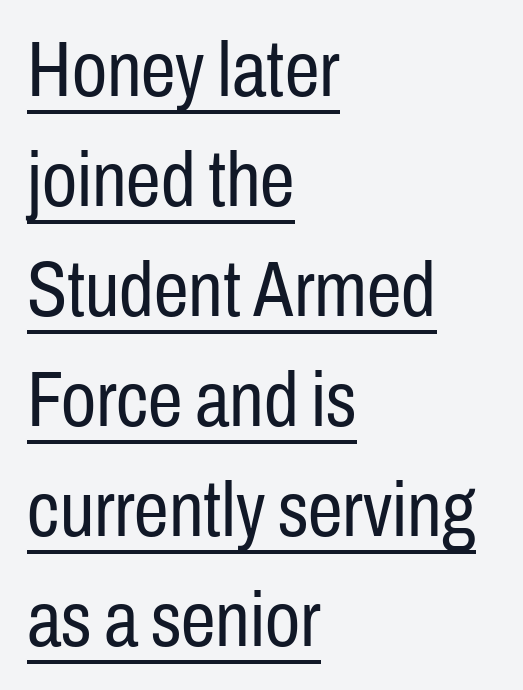
The image shows 78 px regular-weight, condensed sans-serif type, upright; set left-aligned, normal line spacing (1.41x), normal letter spacing, underlined; low stroke contrast and a medium x-height.
